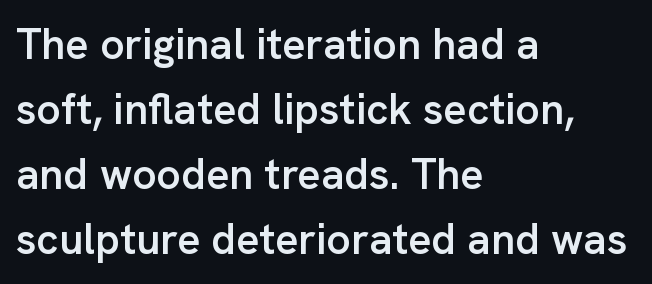
{"serif": "no", "italic": "no", "bold": "semi", "weight": "semibold", "width": "normal", "stroke_contrast": "low", "x_height": "medium", "monospaced": "no", "underline": "no", "align": "left", "line_spacing": "normal", "line_spacing_ratio": 1.51, "letter_spacing": "normal", "letter_spacing_em": 0.0, "glyph_px": 43}
